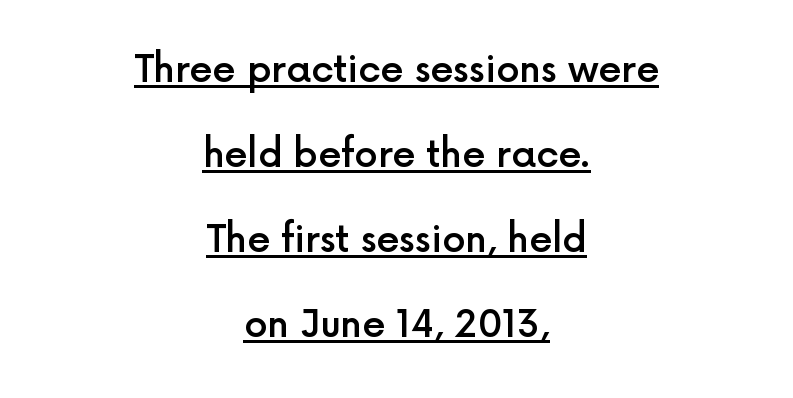
The image shows 37 px semibold sans-serif type, upright; set centered, loose line spacing (2.3x), normal letter spacing, underlined; a medium x-height.
